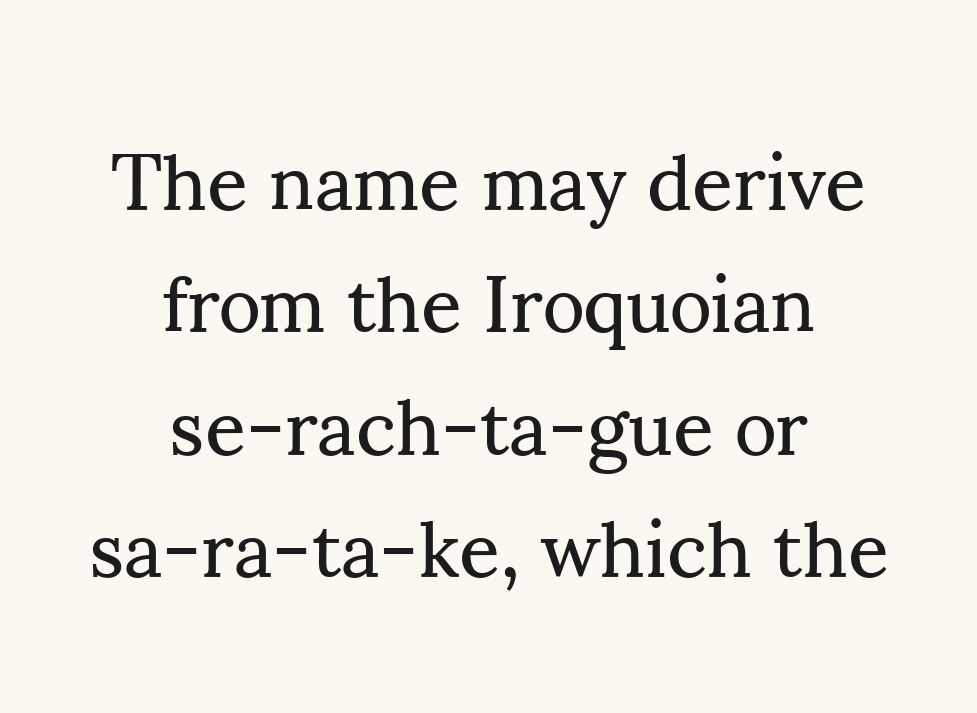
Is this a heavy cut? Hardly; it is regular or lighter. Rule under the text: the space is simply empty. This sample uses a serif face. The rendering uses a moderate line-height, typical for paragraphs. The lines are quadded center. Think of a printed novel: that variable character pitch is what you see here.
